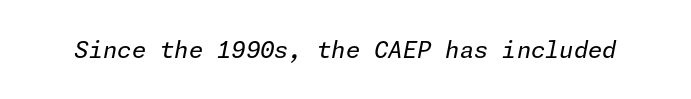
Q: Is the text bold? A: No.
Q: Is the text italic (slanted)? A: Yes, it leans right by about 11 degrees.
Q: Is the text underlined? A: No.
Q: Is the spacing between letters normal or unusually wide? A: Normal.
